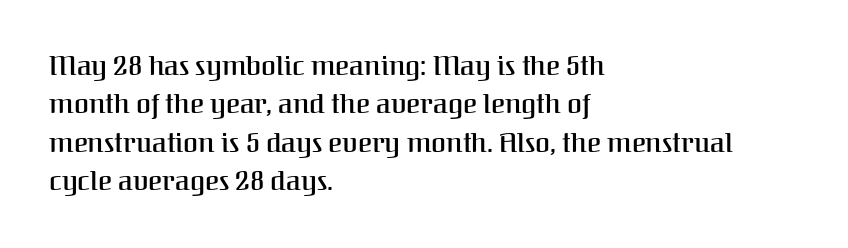
The image shows 27 px text type, upright; set left-aligned, normal line spacing (1.42x), normal letter spacing, not underlined.
